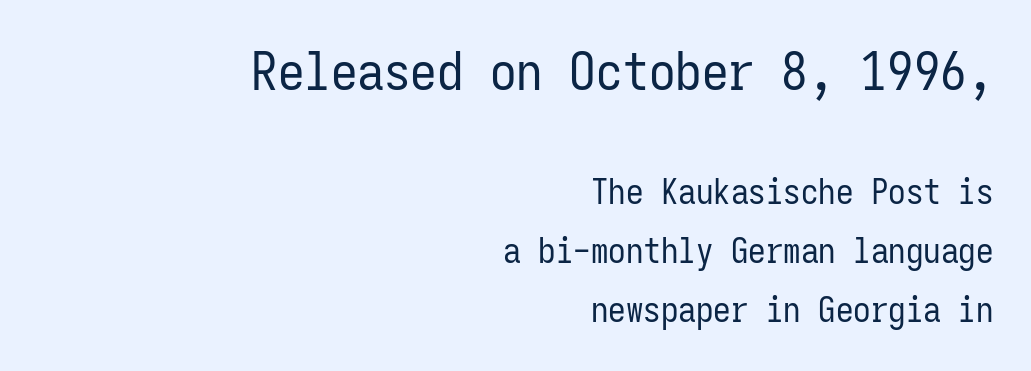
Q: Is the text bold? A: No.
Q: Is the text italic (slanted)? A: No, it is upright.
Q: Is the typeface a serif or a sans-serif typeface? A: Sans-serif.
Q: Is the text underlined? A: No.
Q: How is the paragraph aligned? A: Right-aligned.
Q: Is the spacing between letters normal or unusually wide? A: Normal.
Q: Is the spacing between lines tight, normal or loose? A: Normal.
Q: Which block of text is set in a larger size, the first (top) or the second (bottom)? A: The first (top) one.
Q: Width (condensed, normal, or wide)? A: Condensed.
Q: Stroke contrast? A: Low.
Q: x-height? A: Medium.
Q: Monospaced? A: Yes.
